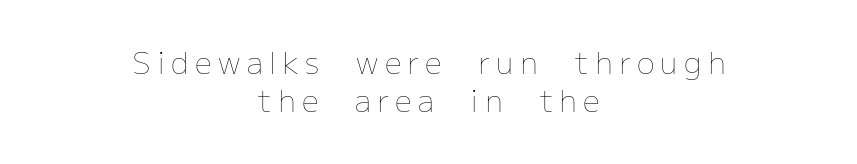
The image shows 30 px thin type, upright; set centered, normal line spacing (1.27x), unusually wide letter spacing (+0.21 em), not underlined; low stroke contrast and a medium x-height.
